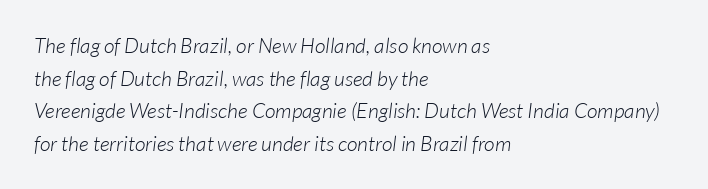
Q: Is the text bold? A: No.
Q: Is the text underlined? A: No.
Q: How is the paragraph aligned? A: Left-aligned.
Q: Is the spacing between letters normal or unusually wide? A: Normal.
Q: Is the spacing between lines tight, normal or loose? A: Normal.
